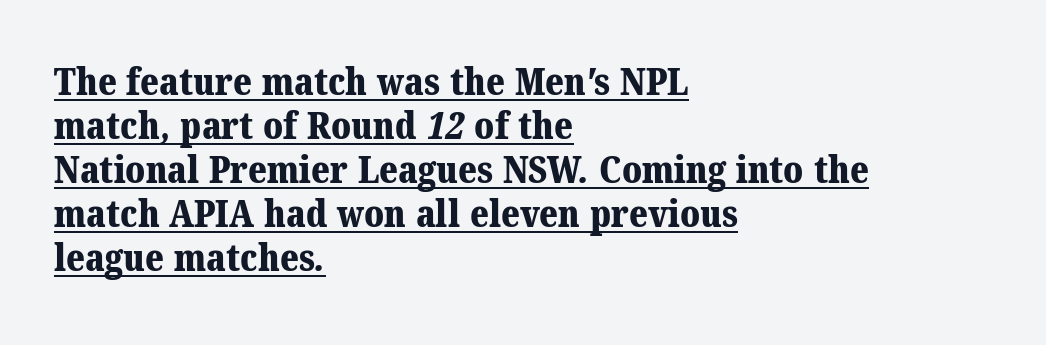
The image shows 38 px bold serif type; set left-aligned, line spacing 1.16x, normal letter spacing, underlined; medium stroke contrast and a medium x-height.
